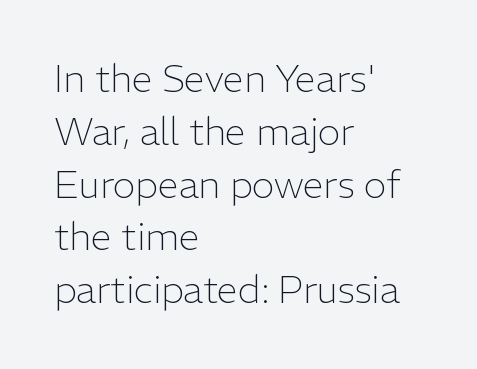
{"serif": "no", "italic": "no", "bold": "no", "weight": "light", "width": "normal", "stroke_contrast": "low", "x_height": "medium", "monospaced": "no", "underline": "no", "align": "left", "line_spacing": "normal", "line_spacing_ratio": 1.39, "letter_spacing": "normal", "letter_spacing_em": 0.0, "glyph_px": 38}
